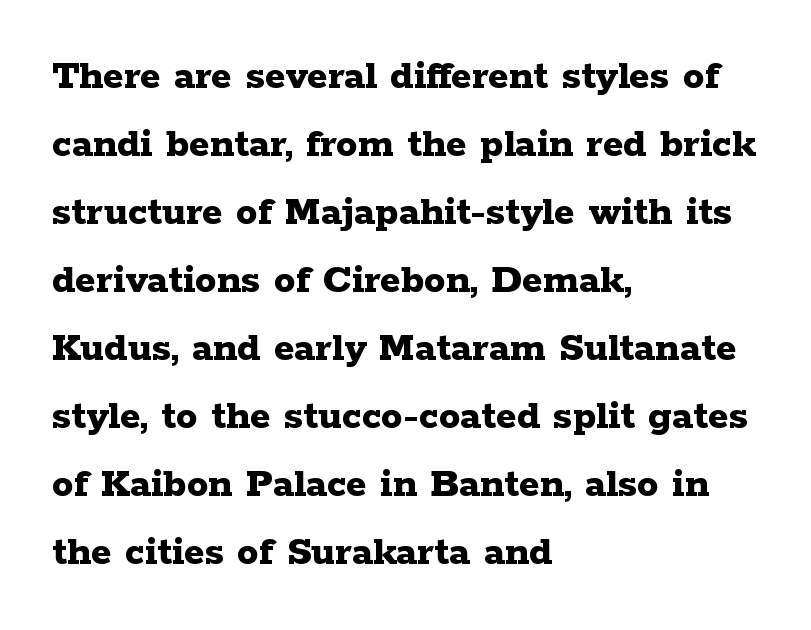
The image shows 43 px bold, wide serif type, upright; set left-aligned, normal line spacing (1.58x), normal letter spacing, not underlined; low stroke contrast and a medium x-height.
